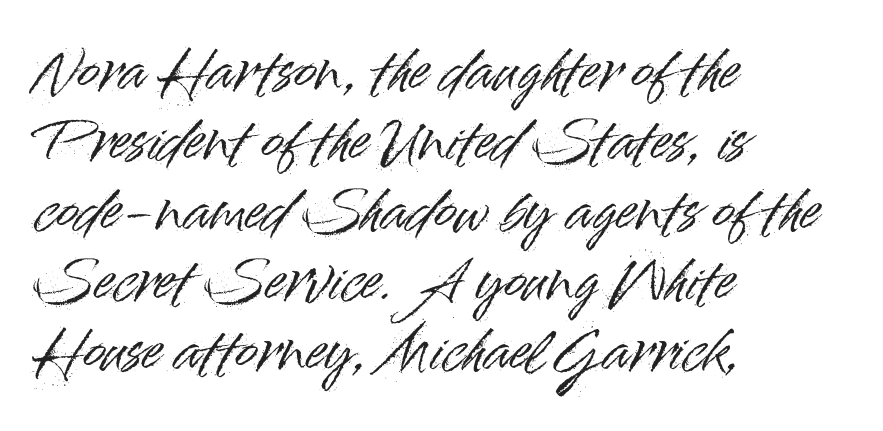
Q: Is the text italic (slanted)? A: Yes.
Q: Is the typeface a serif or a sans-serif typeface? A: Sans-serif.
Q: Is the text underlined? A: No.
Q: How is the paragraph aligned? A: Left-aligned.
Q: Is the spacing between letters normal or unusually wide? A: Normal.
Q: Is the spacing between lines tight, normal or loose? A: Normal.
Q: Width (condensed, normal, or wide)? A: Normal.
Q: Stroke contrast? A: High.
Q: x-height? A: Small.
Q: Monospaced? A: No.
